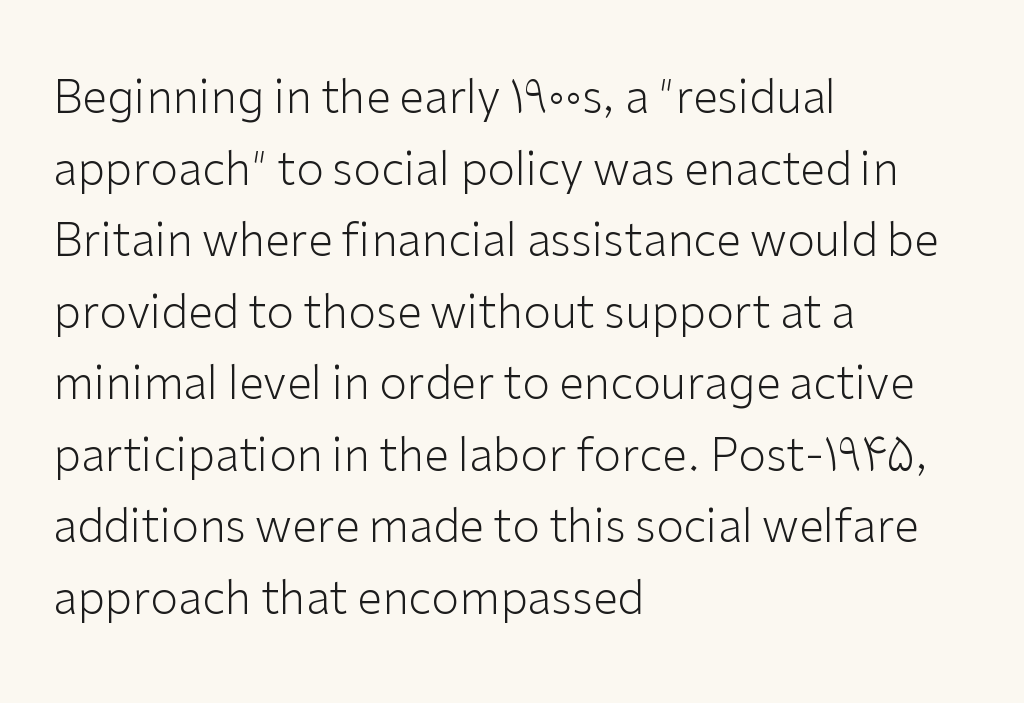
Q: Is the text bold? A: No.
Q: Is the text italic (slanted)? A: No, it is upright.
Q: Is the typeface a serif or a sans-serif typeface? A: Sans-serif.
Q: Is the text underlined? A: No.
Q: How is the paragraph aligned? A: Left-aligned.
Q: Is the spacing between letters normal or unusually wide? A: Normal.
Q: Is the spacing between lines tight, normal or loose? A: Normal.
Q: Width (condensed, normal, or wide)? A: Normal.
Q: Stroke contrast? A: Low.
Q: x-height? A: Medium.
Q: Monospaced? A: No.
